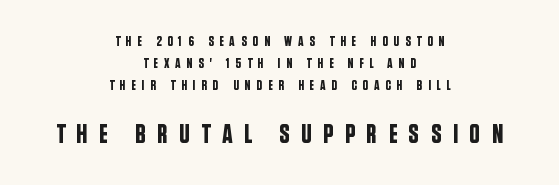
{"italic": "no", "underline": "no", "align": "center", "line_spacing": "normal", "line_spacing_ratio": 1.56, "letter_spacing": "wide", "letter_spacing_em": 0.41, "larger_block": "second", "size_ratio": 1.93, "glyph_px": 27}
